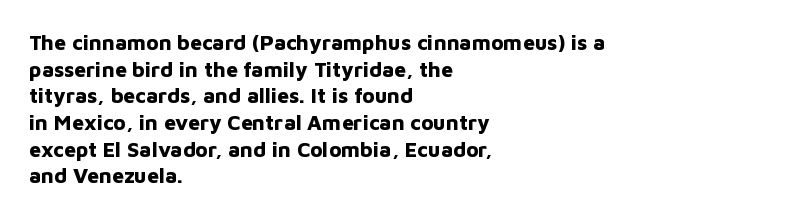
The image shows 21 px bold type, upright; set left-aligned, normal line spacing (1.27x), normal letter spacing, not underlined.
